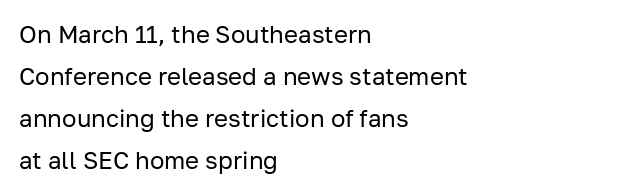
The image shows 24 px text type, upright; set left-aligned, line spacing 1.75x, normal letter spacing, not underlined.
